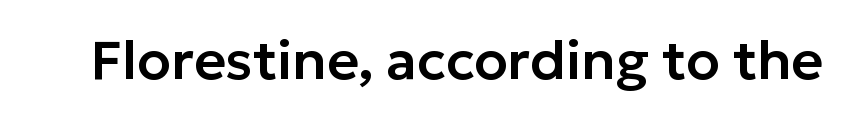
The image shows 55 px sans-serif type, upright; set normal letter spacing, not underlined; low stroke contrast and a medium x-height.
